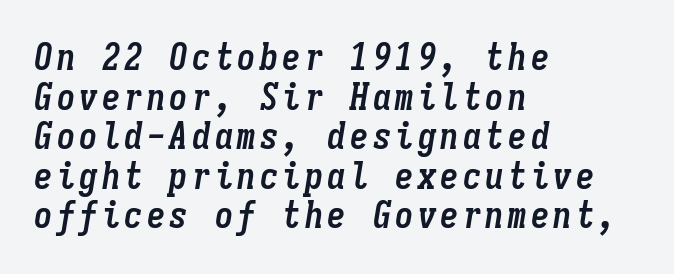
The paragraph has a hard left edge and a soft right edge. You can tell it's italic because the verticals aren't actually vertical. Bare-footed words on every line. Thick stems and heavy bowls — unmistakably bold. Regarding leading, the lines here are crowded together.
